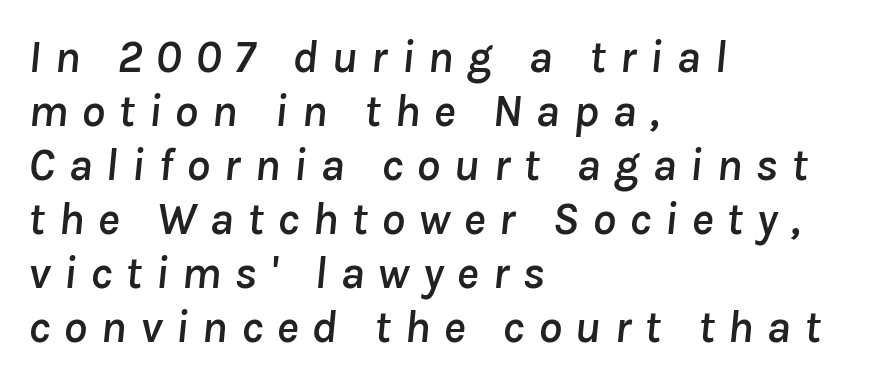
The image shows 47 px text type, italic (leaning right); set left-aligned, tight line spacing (1.15x), unusually wide letter spacing (+0.28 em), not underlined; low stroke contrast and a medium x-height.
